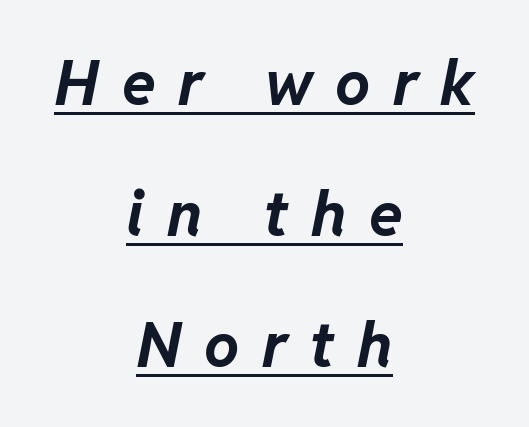
{"italic": "yes", "lean": "right", "slant_degrees": 11, "bold": "yes", "weight": "bold", "width": "normal", "stroke_contrast": "low", "x_height": "medium", "monospaced": "no", "underline": "yes", "align": "center", "line_spacing": "loose", "line_spacing_ratio": 2.11, "letter_spacing": "wide", "letter_spacing_em": 0.36, "glyph_px": 62}
